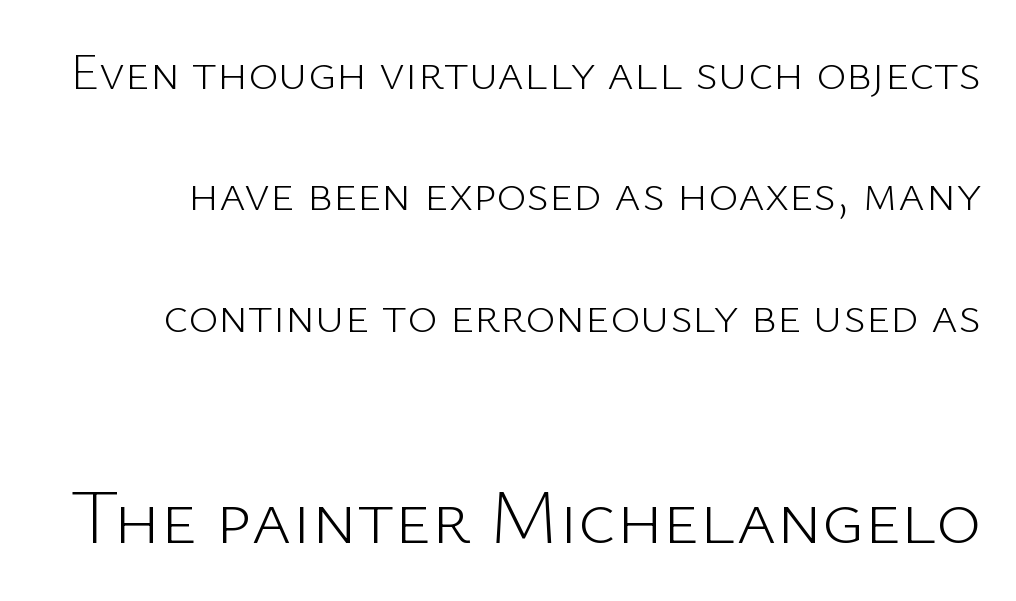
Q: Is the text bold? A: No.
Q: Is the text italic (slanted)? A: No, it is upright.
Q: Is the typeface a serif or a sans-serif typeface? A: Sans-serif.
Q: Is the text underlined? A: No.
Q: Is the spacing between letters normal or unusually wide? A: Normal.
Q: Is the spacing between lines tight, normal or loose? A: Loose.
Q: Which block of text is set in a larger size, the first (top) or the second (bottom)? A: The second (bottom) one.
Q: Width (condensed, normal, or wide)? A: Normal.
Q: Stroke contrast? A: Low.
Q: x-height? A: Medium.
Q: Monospaced? A: No.
